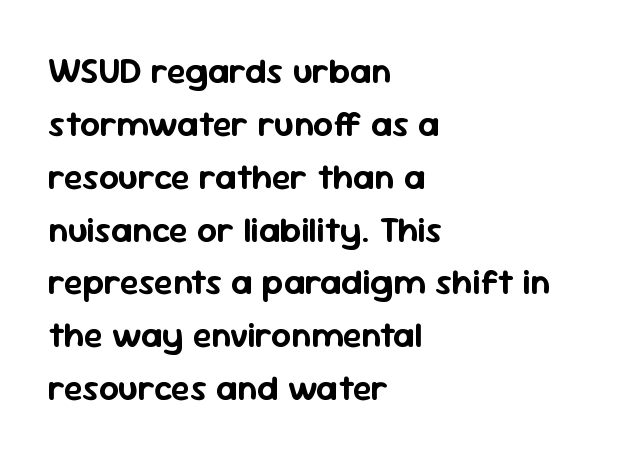
{"serif": "no", "italic": "no", "width": "normal", "stroke_contrast": "low", "x_height": "medium", "monospaced": "no", "underline": "no", "align": "left", "line_spacing": "normal", "line_spacing_ratio": 1.51, "letter_spacing": "normal", "letter_spacing_em": 0.0, "glyph_px": 35}
